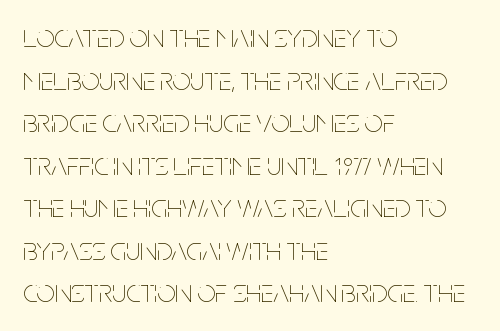
The image shows 32 px thin, condensed type, upright; set left-aligned, normal line spacing (1.33x), normal letter spacing, not underlined; low stroke contrast and a large x-height.
